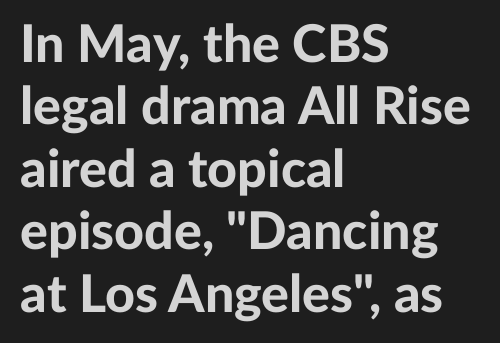
Q: Is the text bold? A: Yes.
Q: Is the text italic (slanted)? A: No, it is upright.
Q: Is the typeface a serif or a sans-serif typeface? A: Sans-serif.
Q: Is the text underlined? A: No.
Q: How is the paragraph aligned? A: Left-aligned.
Q: Is the spacing between letters normal or unusually wide? A: Normal.
Q: Width (condensed, normal, or wide)? A: Normal.
Q: Stroke contrast? A: Low.
Q: x-height? A: Medium.
Q: Monospaced? A: No.
